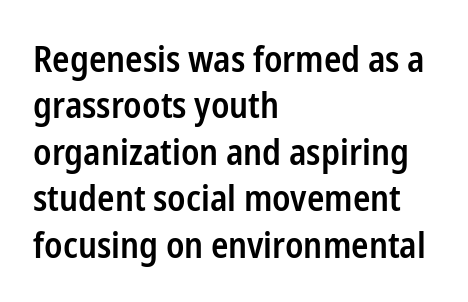
The space between consecutive lines is moderate. Line starts are locked; line ends wander. Note the varied advance widths — an 'i' is clearly narrower than an 'm'. The letters are semibold — heavier than regular but short of a full bold.
